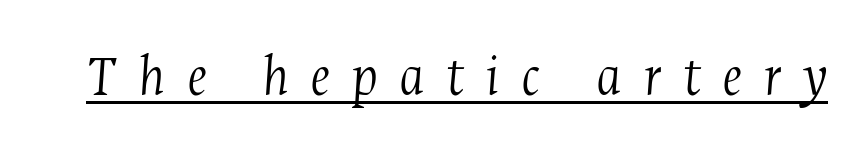
Q: Is the text bold? A: No.
Q: Is the text italic (slanted)? A: Yes, it leans right by about 4 degrees.
Q: Is the typeface a serif or a sans-serif typeface? A: Serif.
Q: Is the text underlined? A: Yes.
Q: Is the spacing between letters normal or unusually wide? A: Unusually wide.
Q: Width (condensed, normal, or wide)? A: Condensed.
Q: Stroke contrast? A: Medium.
Q: x-height? A: Medium.
Q: Monospaced? A: No.
